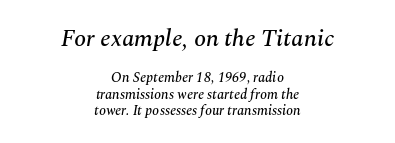
Q: Is the text italic (slanted)? A: Yes, it leans right by about 10 degrees.
Q: Is the text underlined? A: No.
Q: How is the paragraph aligned? A: Centered.
Q: Is the spacing between letters normal or unusually wide? A: Normal.
Q: Which block of text is set in a larger size, the first (top) or the second (bottom)? A: The first (top) one.
